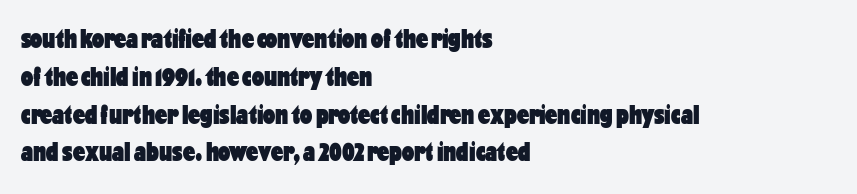
Q: Is the text bold? A: Yes.
Q: Is the text italic (slanted)? A: No, it is upright.
Q: Is the text underlined? A: No.
Q: How is the paragraph aligned? A: Left-aligned.
Q: Is the spacing between letters normal or unusually wide? A: Normal.
Q: Is the spacing between lines tight, normal or loose? A: Normal.
